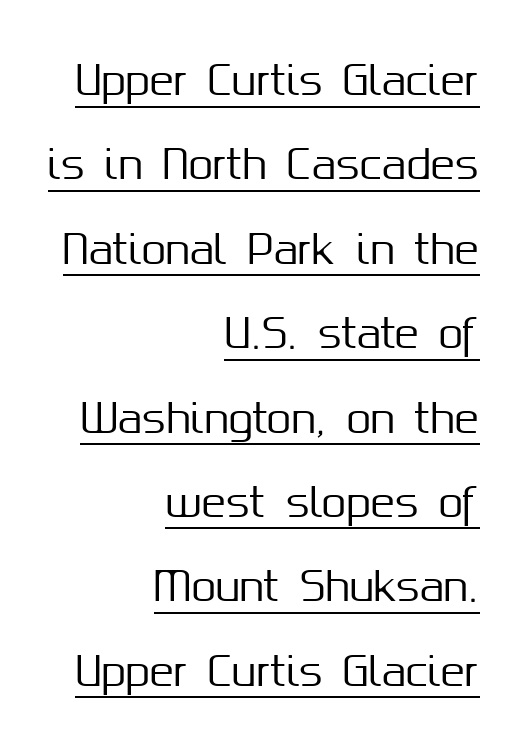
Q: Is the text italic (slanted)? A: No, it is upright.
Q: Is the typeface a serif or a sans-serif typeface? A: Sans-serif.
Q: Is the text underlined? A: Yes.
Q: How is the paragraph aligned? A: Right-aligned.
Q: Is the spacing between letters normal or unusually wide? A: Normal.
Q: Is the spacing between lines tight, normal or loose? A: Loose.
Q: Width (condensed, normal, or wide)? A: Normal.
Q: Stroke contrast? A: Medium.
Q: x-height? A: Medium.
Q: Monospaced? A: No.
